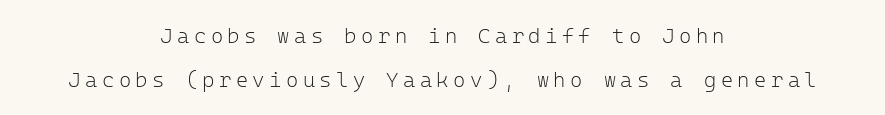
{"italic": "no", "bold": "no", "underline": "no", "align": "center", "line_spacing": "loose", "line_spacing_ratio": 2.09, "letter_spacing": "wide", "letter_spacing_em": 0.21, "glyph_px": 21}
